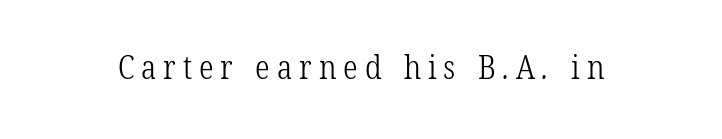
Proportional: the letters do not fall into vertical columns. Substantial extra tracking has been applied to these lines. The strip under each line holds only bare page. Counters stay open thanks to moderate or lighter strokes. Yep, those are serifs on the letters.
